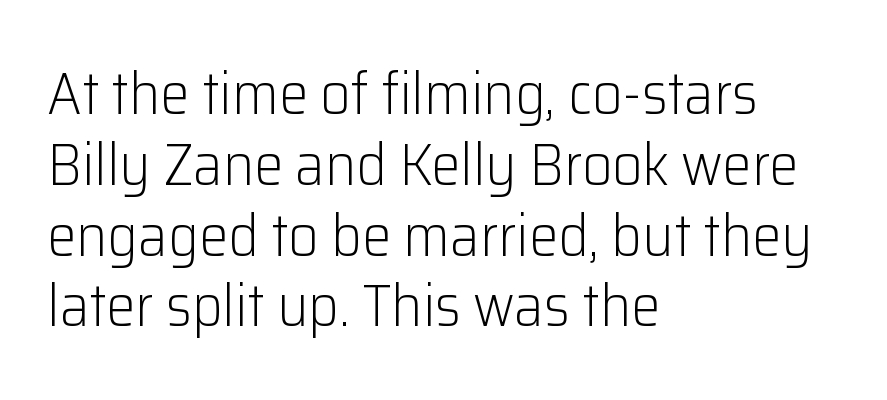
The passage shown is typed in a proportional face where columns would drift. The face used here is a sans, in the tradition of grotesques and geometrics. These lines were composed using upright roman letters. Alignment: flush left. No chunkiness to these letters — they're not bold.
